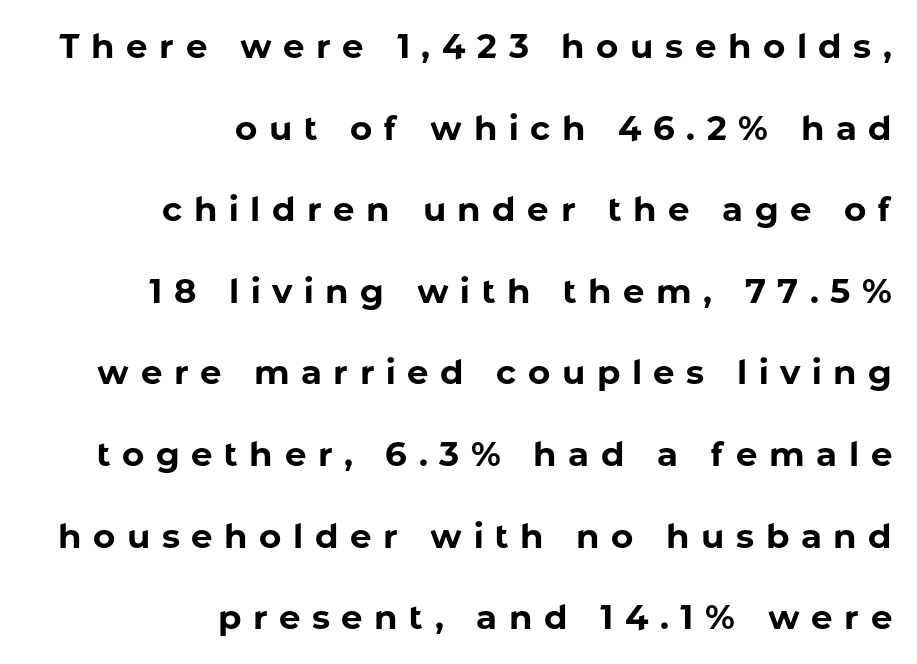
{"serif": "no", "italic": "no", "bold": "yes", "weight": "bold", "width": "normal", "stroke_contrast": "low", "x_height": "medium", "monospaced": "no", "underline": "no", "align": "right", "line_spacing": "loose", "line_spacing_ratio": 2.4, "letter_spacing": "wide", "letter_spacing_em": 0.34, "glyph_px": 34}
